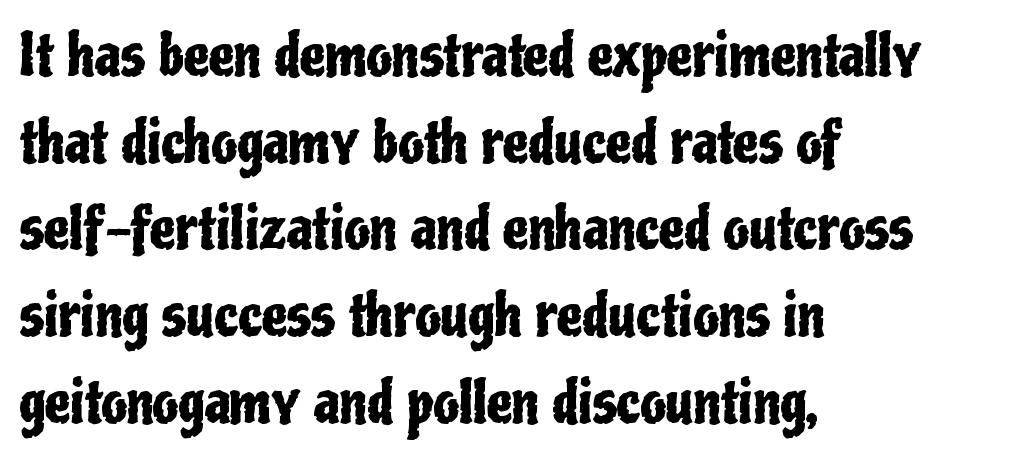
Q: Is the text italic (slanted)? A: No, it is upright.
Q: Is the typeface a serif or a sans-serif typeface? A: Sans-serif.
Q: Is the text underlined? A: No.
Q: How is the paragraph aligned? A: Left-aligned.
Q: Is the spacing between letters normal or unusually wide? A: Normal.
Q: Is the spacing between lines tight, normal or loose? A: Normal.
Q: Width (condensed, normal, or wide)? A: Condensed.
Q: Stroke contrast? A: Low.
Q: x-height? A: Medium.
Q: Monospaced? A: No.
